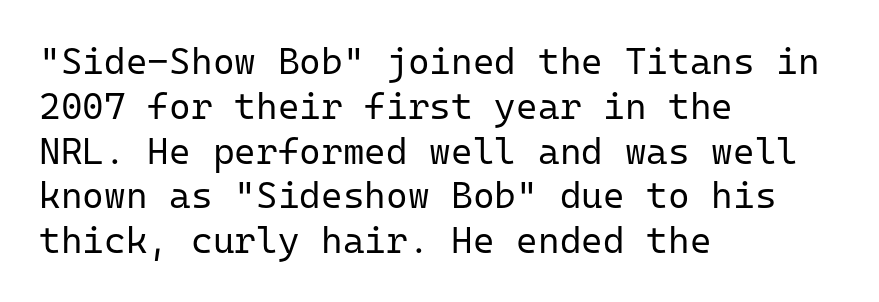
{"serif": "no", "italic": "no", "bold": "no", "weight": "regular", "width": "normal", "stroke_contrast": "low", "x_height": "medium", "monospaced": "yes", "underline": "no", "align": "left", "line_spacing_ratio": 1.21, "letter_spacing": "normal", "letter_spacing_em": 0.0, "glyph_px": 37}
